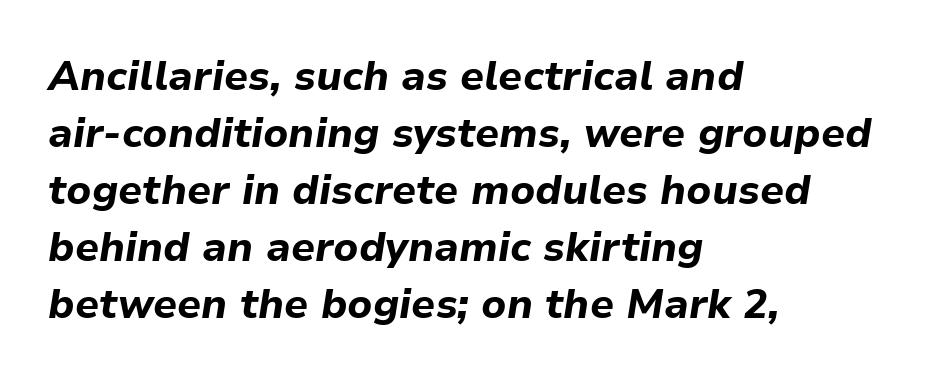
{"italic": "yes", "lean": "right", "slant_degrees": 9, "bold": "yes", "weight": "bold", "width": "normal", "stroke_contrast": "low", "x_height": "medium", "monospaced": "no", "underline": "no", "align": "left", "line_spacing": "normal", "line_spacing_ratio": 1.39, "letter_spacing": "normal", "letter_spacing_em": 0.0, "glyph_px": 41}
